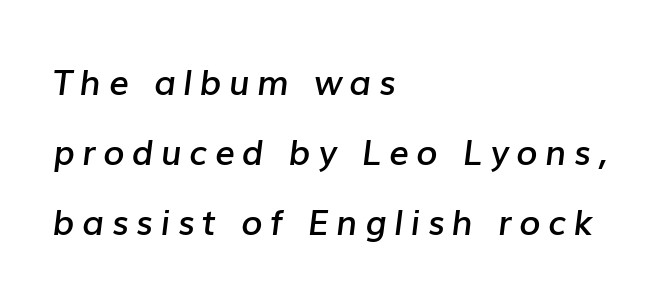
{"italic": "yes", "lean": "right", "slant_degrees": 7, "bold": "semi", "weight": "semibold", "width": "normal", "stroke_contrast": "low", "x_height": "medium", "monospaced": "no", "underline": "no", "align": "left", "line_spacing": "loose", "line_spacing_ratio": 2.0, "letter_spacing": "wide", "letter_spacing_em": 0.21, "glyph_px": 35}
